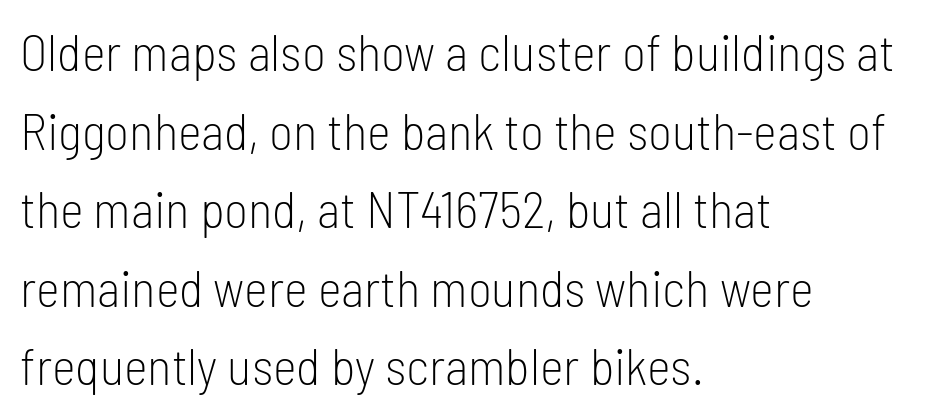
{"serif": "no", "italic": "no", "bold": "no", "weight": "light", "width": "condensed", "stroke_contrast": "low", "x_height": "medium", "monospaced": "no", "underline": "no", "align": "left", "line_spacing": "normal", "line_spacing_ratio": 1.54, "letter_spacing": "normal", "letter_spacing_em": 0.0, "glyph_px": 51}
